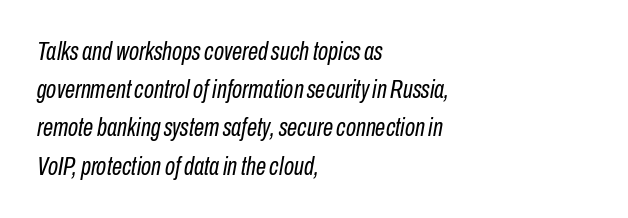
{"italic": "yes", "lean": "right", "slant_degrees": 10, "bold": "no", "underline": "no", "align": "left", "line_spacing": "normal", "line_spacing_ratio": 1.47, "letter_spacing": "normal", "letter_spacing_em": 0.0, "glyph_px": 26}
